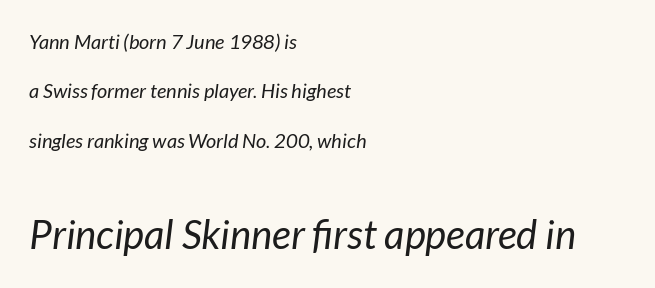
{"italic": "yes", "lean": "right", "slant_degrees": 7, "bold": "no", "weight": "regular", "width": "normal", "stroke_contrast": "low", "x_height": "medium", "monospaced": "no", "underline": "no", "align": "left", "line_spacing": "loose", "line_spacing_ratio": 2.47, "letter_spacing": "normal", "letter_spacing_em": 0.0, "larger_block": "second", "size_ratio": 2.0, "glyph_px": 40}
